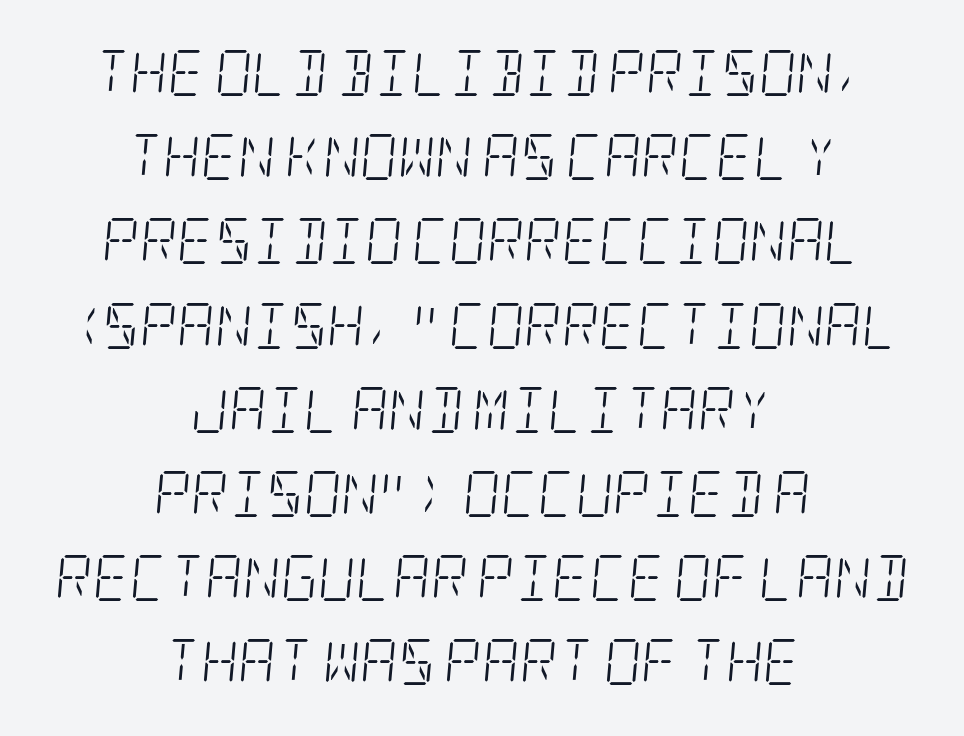
{"serif": "yes", "italic": "yes", "lean": "right", "slant_degrees": 5, "bold": "no", "weight": "light", "width": "condensed", "stroke_contrast": "low", "x_height": "large", "underline": "no", "align": "center", "line_spacing_ratio": 1.83, "letter_spacing": "normal", "letter_spacing_em": 0.0, "glyph_px": 46}
